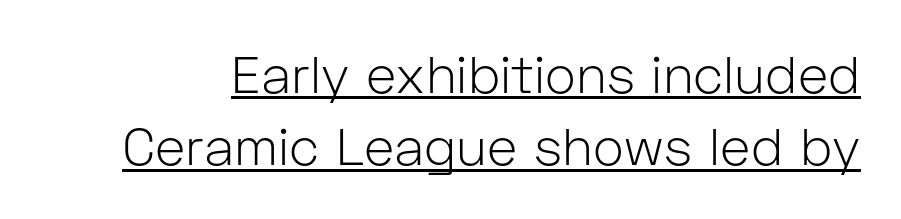
The image shows 52 px light sans-serif type, upright; set normal line spacing (1.39x), normal letter spacing, underlined; low stroke contrast and a medium x-height.
